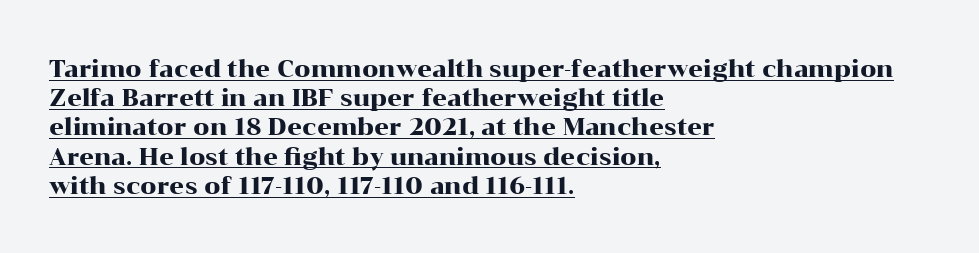
Q: Is the text italic (slanted)? A: No, it is upright.
Q: Is the text underlined? A: Yes.
Q: How is the paragraph aligned? A: Left-aligned.
Q: Is the spacing between letters normal or unusually wide? A: Normal.
Q: Is the spacing between lines tight, normal or loose? A: Normal.
